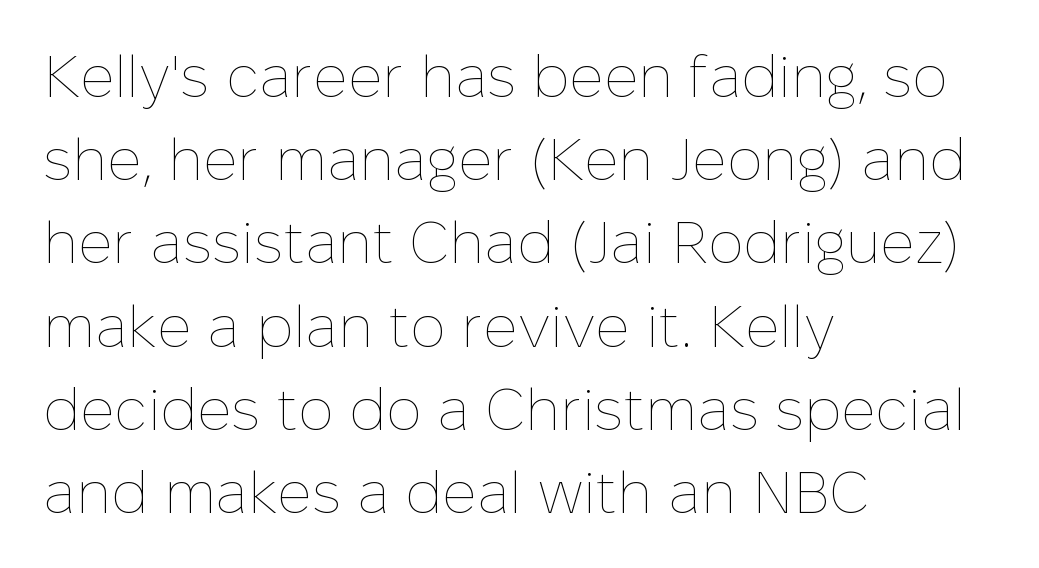
{"italic": "no", "bold": "no", "weight": "thin", "width": "normal", "stroke_contrast": "low", "x_height": "medium", "monospaced": "no", "underline": "no", "align": "left", "line_spacing": "normal", "line_spacing_ratio": 1.41, "letter_spacing": "normal", "letter_spacing_em": 0.0, "glyph_px": 59}
